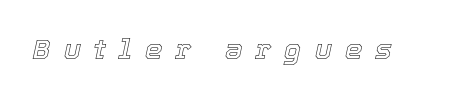
Character widths vary here, with narrow letters taking less room than wide ones. Type without underlining. Slanted lettering throughout. Compared with typical body copy, the letter spacing here is much looser.
